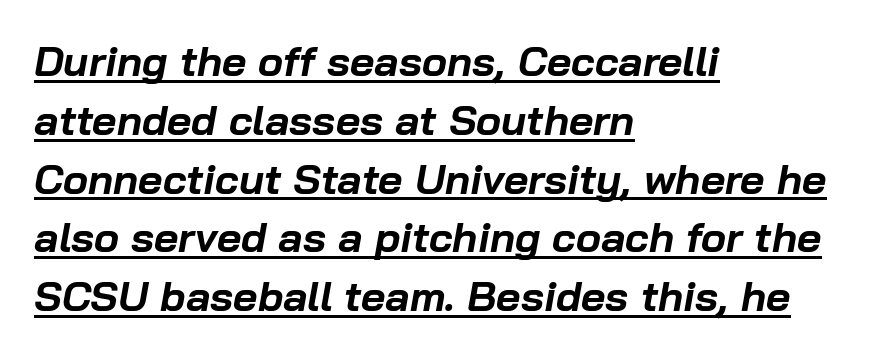
Students, observe the line beneath the letters — that is underlining. Think of a printed novel: that variable character pitch is what you see here. The whole block is typeset with a tilt. Students, observe: this is what conventionally led text looks like.
